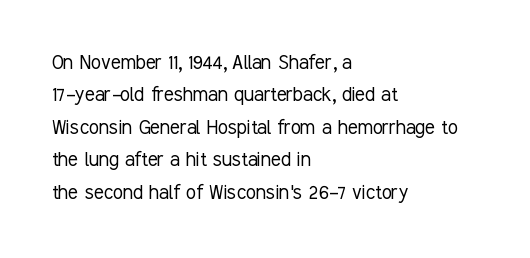
{"italic": "no", "bold": "no", "underline": "no", "align": "left", "line_spacing": "normal", "line_spacing_ratio": 1.41, "letter_spacing": "normal", "letter_spacing_em": 0.0, "glyph_px": 23}
